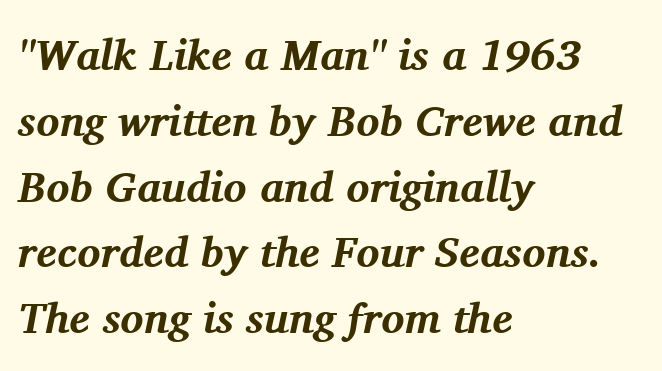
{"serif": "yes", "italic": "yes", "lean": "right", "slant_degrees": 11, "bold": "yes", "weight": "bold", "width": "normal", "stroke_contrast": "medium", "x_height": "medium", "monospaced": "no", "underline": "no", "align": "left", "line_spacing": "normal", "line_spacing_ratio": 1.53, "letter_spacing": "normal", "letter_spacing_em": 0.0, "glyph_px": 43}
